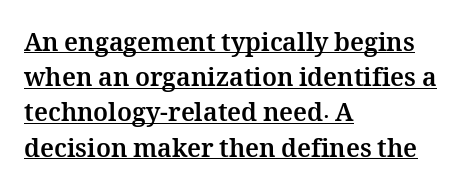
In CSS terms this would be text-align: left. Typographic density is high because the face is bold. The specimen includes a rule beneath the text block's lines. The rendering keeps characters at their native spacing. Posture: vertical.
